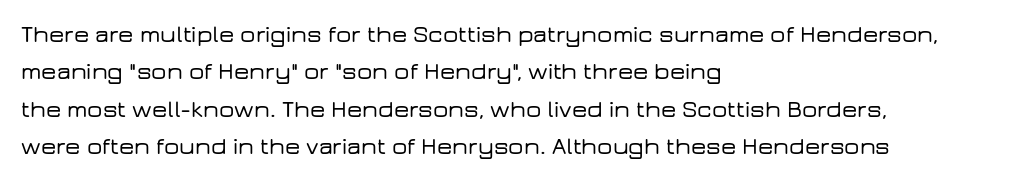
Quick note: interline space is typical. Ordinary non-slanted type is in use. The glyphs are unaccompanied by any horizontal stroke below them. The setting favours the left margin, as ordinary paragraphs usually do.
